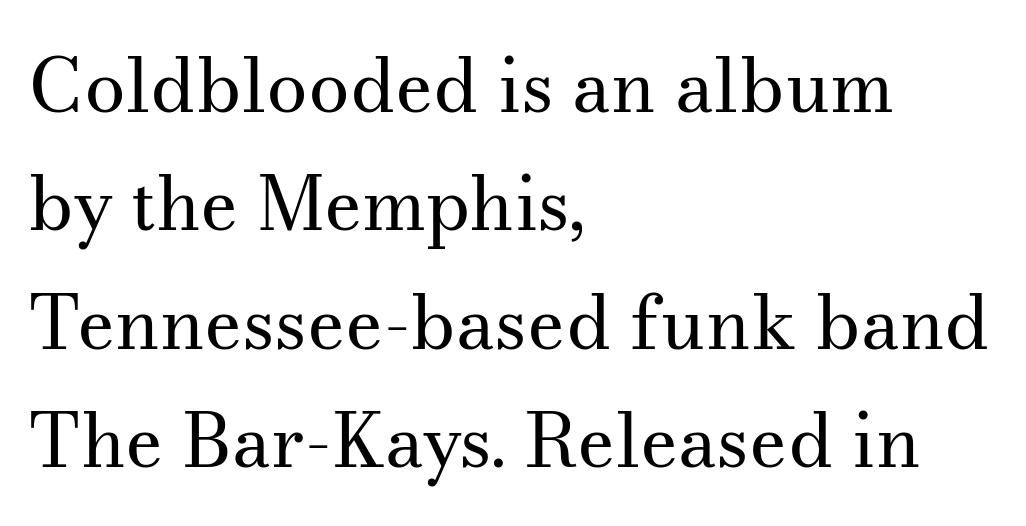
{"serif": "yes", "italic": "no", "bold": "no", "weight": "regular", "width": "normal", "stroke_contrast": "medium", "x_height": "small", "monospaced": "no", "underline": "no", "align": "left", "line_spacing": "normal", "line_spacing_ratio": 1.6, "letter_spacing": "normal", "letter_spacing_em": 0.0, "glyph_px": 74}
